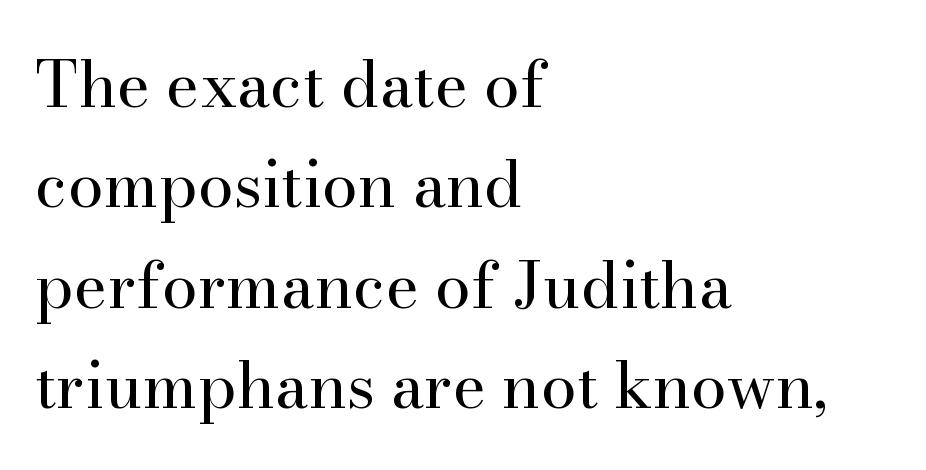
{"serif": "yes", "italic": "no", "bold": "no", "weight": "regular", "width": "normal", "stroke_contrast": "high", "x_height": "small", "monospaced": "no", "underline": "no", "align": "left", "line_spacing": "normal", "line_spacing_ratio": 1.57, "letter_spacing": "normal", "letter_spacing_em": 0.0, "glyph_px": 64}
